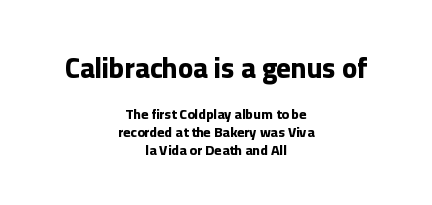
This sample has the flowing, uneven cadence of proportional lettering. This rendering features lettering with no underline. The emphasis by scale lands on block number one, above. What's the leading like? Ordinary, nothing unusual. The passage shown has conventional tracking throughout. Posture: upright roman.
